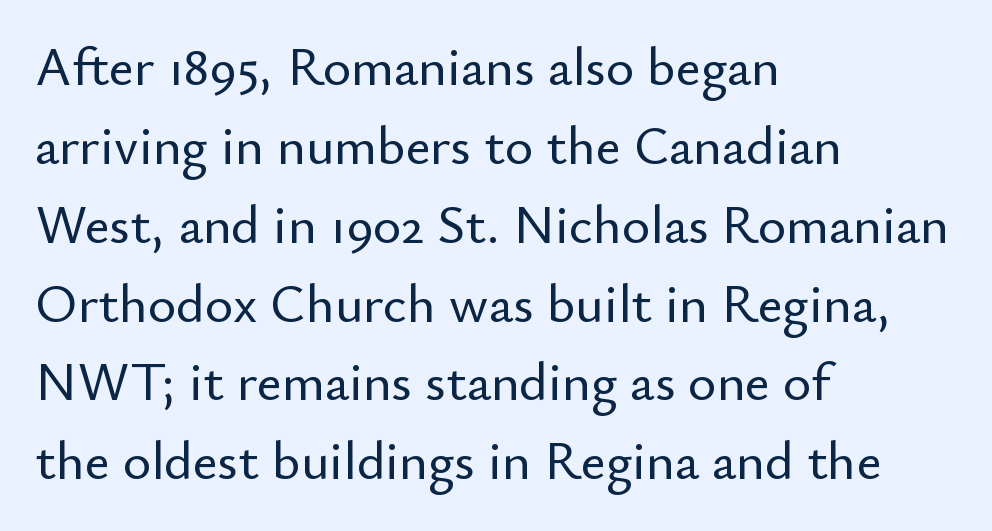
Q: Is the text italic (slanted)? A: No, it is upright.
Q: Is the typeface a serif or a sans-serif typeface? A: Sans-serif.
Q: Is the text underlined? A: No.
Q: How is the paragraph aligned? A: Left-aligned.
Q: Is the spacing between letters normal or unusually wide? A: Normal.
Q: Is the spacing between lines tight, normal or loose? A: Normal.
Q: Width (condensed, normal, or wide)? A: Normal.
Q: Stroke contrast? A: Low.
Q: x-height? A: Small.
Q: Monospaced? A: No.
